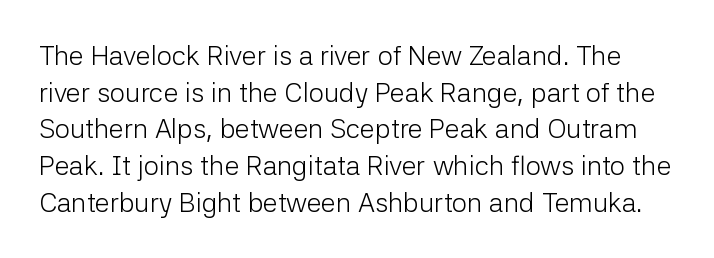
Q: Is the text bold? A: No.
Q: Is the text italic (slanted)? A: No, it is upright.
Q: Is the text underlined? A: No.
Q: Is the spacing between letters normal or unusually wide? A: Normal.
Q: Is the spacing between lines tight, normal or loose? A: Normal.
